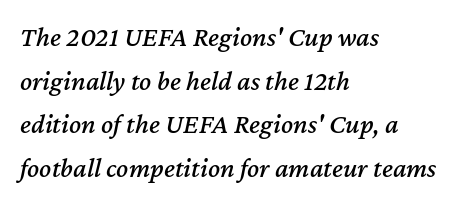
Q: Is the text italic (slanted)? A: Yes, it leans right by about 12 degrees.
Q: Is the text underlined? A: No.
Q: How is the paragraph aligned? A: Left-aligned.
Q: Is the spacing between letters normal or unusually wide? A: Normal.
Q: Is the spacing between lines tight, normal or loose? A: Normal.
Q: Width (condensed, normal, or wide)? A: Normal.
Q: Stroke contrast? A: Medium.
Q: x-height? A: Medium.
Q: Monospaced? A: No.
